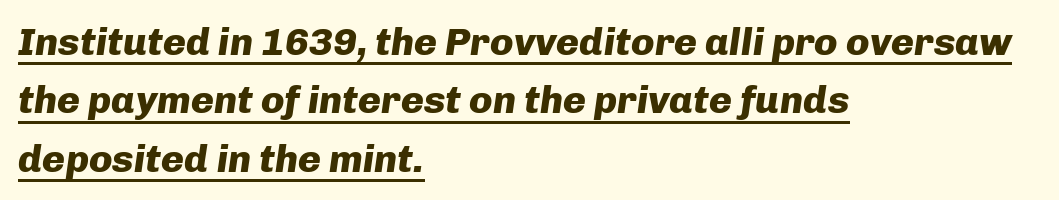
Q: Is the text bold? A: Yes.
Q: Is the text italic (slanted)? A: Yes, it leans right by about 8 degrees.
Q: Is the text underlined? A: Yes.
Q: How is the paragraph aligned? A: Left-aligned.
Q: Is the spacing between letters normal or unusually wide? A: Normal.
Q: Is the spacing between lines tight, normal or loose? A: Normal.
Q: Width (condensed, normal, or wide)? A: Normal.
Q: Stroke contrast? A: Low.
Q: x-height? A: Medium.
Q: Monospaced? A: No.
